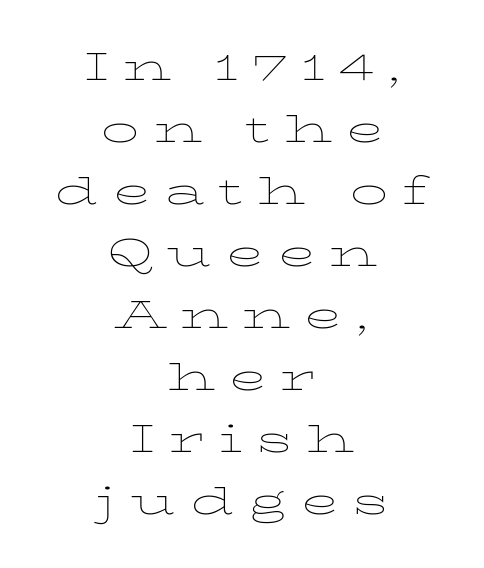
Q: Is the text bold? A: No.
Q: Is the text italic (slanted)? A: No, it is upright.
Q: Is the typeface a serif or a sans-serif typeface? A: Serif.
Q: Is the text underlined? A: No.
Q: How is the paragraph aligned? A: Centered.
Q: Is the spacing between letters normal or unusually wide? A: Unusually wide.
Q: Is the spacing between lines tight, normal or loose? A: Normal.
Q: Width (condensed, normal, or wide)? A: Wide.
Q: Stroke contrast? A: Low.
Q: x-height? A: Medium.
Q: Monospaced? A: No.
